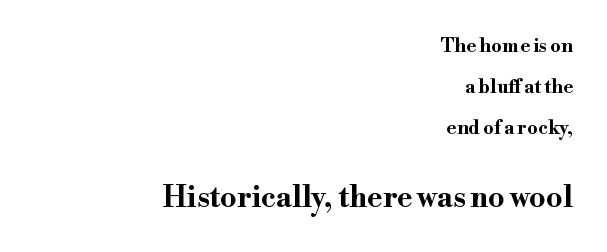
Q: Is the text bold? A: Yes.
Q: Is the text italic (slanted)? A: No, it is upright.
Q: Is the typeface a serif or a sans-serif typeface? A: Serif.
Q: Is the text underlined? A: No.
Q: How is the paragraph aligned? A: Right-aligned.
Q: Is the spacing between letters normal or unusually wide? A: Normal.
Q: Is the spacing between lines tight, normal or loose? A: Loose.
Q: Which block of text is set in a larger size, the first (top) or the second (bottom)? A: The second (bottom) one.
Q: Width (condensed, normal, or wide)? A: Wide.
Q: Stroke contrast? A: High.
Q: x-height? A: Small.
Q: Monospaced? A: No.
